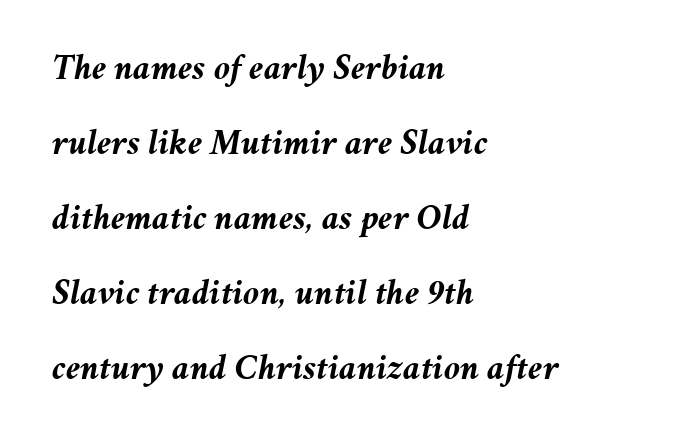
The image shows 36 px semibold type, italic (leaning right); set left-aligned, loose line spacing (2.08x), normal letter spacing, not underlined; medium stroke contrast and a medium x-height.
